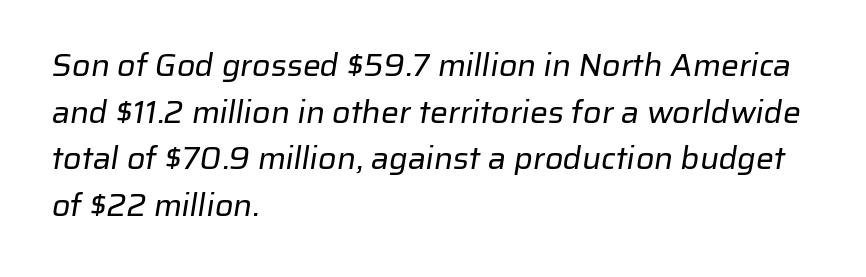
{"serif": "no", "bold": "no", "weight": "regular", "width": "normal", "stroke_contrast": "low", "x_height": "medium", "monospaced": "no", "underline": "no", "align": "left", "line_spacing": "normal", "line_spacing_ratio": 1.46, "letter_spacing": "normal", "letter_spacing_em": 0.0, "glyph_px": 32}
